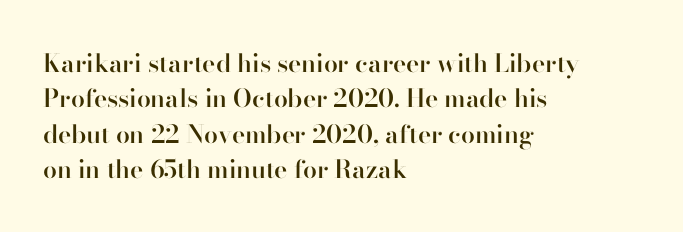
Q: Is the text bold? A: Semi-bold.
Q: Is the text italic (slanted)? A: No, it is upright.
Q: Is the text underlined? A: No.
Q: How is the paragraph aligned? A: Left-aligned.
Q: Is the spacing between letters normal or unusually wide? A: Normal.
Q: Is the spacing between lines tight, normal or loose? A: Normal.
